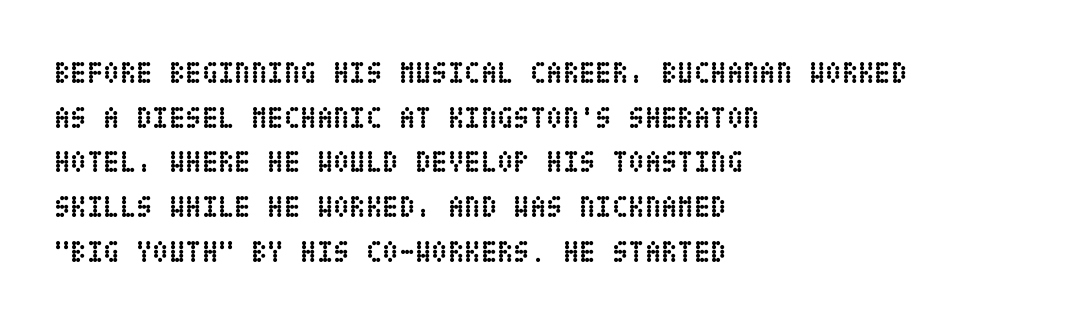
Q: Is the text bold? A: Yes.
Q: Is the text italic (slanted)? A: No, it is upright.
Q: Is the text underlined? A: No.
Q: How is the paragraph aligned? A: Left-aligned.
Q: Is the spacing between letters normal or unusually wide? A: Normal.
Q: Is the spacing between lines tight, normal or loose? A: Normal.
Q: Width (condensed, normal, or wide)? A: Condensed.
Q: Stroke contrast? A: Low.
Q: x-height? A: Large.
